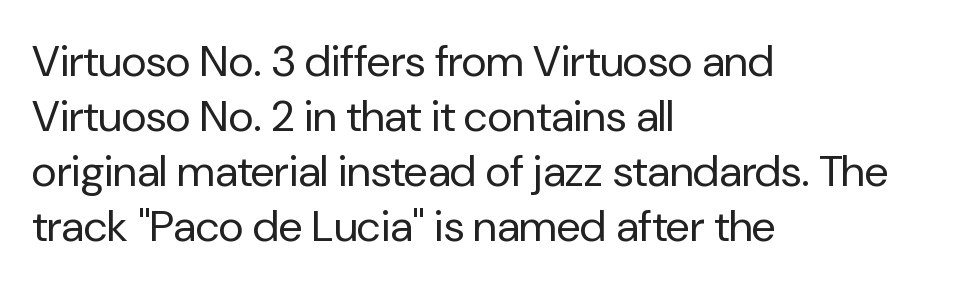
The image shows 44 px regular-weight sans-serif type, upright; set left-aligned, normal line spacing (1.25x), normal letter spacing, not underlined; low stroke contrast and a medium x-height.
